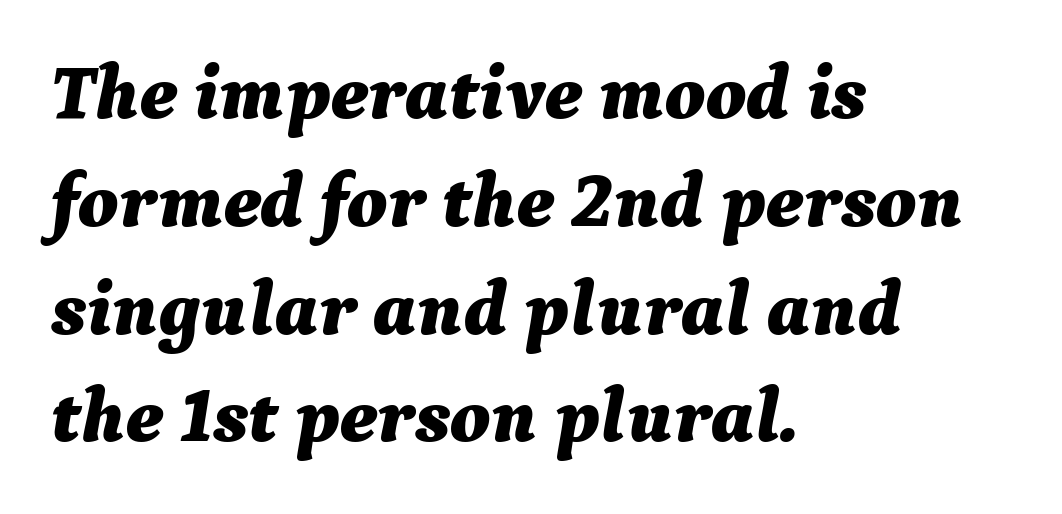
Spacing verdict: proportional, widths tailored to each character. These lines carry a lot of weight — the face is fully bold. Characters follow at the spacing the type designer built in. Slanted lettering throughout. Does the copy run flush right? No — it runs flush left.
